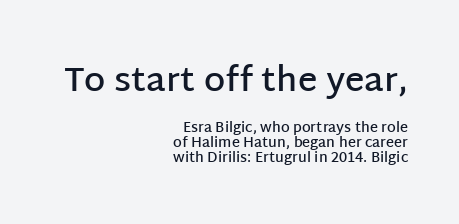
The image shows 34 px semibold sans-serif type, upright; set right-aligned, tight line spacing (1.08x), normal letter spacing, not underlined; the first (top) block is 2.43x larger; low stroke contrast and a large x-height.
